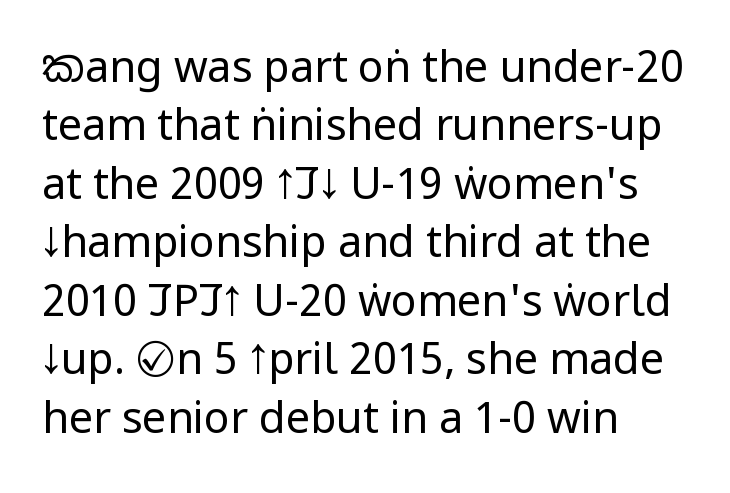
Q: Is the text bold? A: No.
Q: Is the text italic (slanted)? A: No, it is upright.
Q: Is the typeface a serif or a sans-serif typeface? A: Sans-serif.
Q: Is the text underlined? A: No.
Q: How is the paragraph aligned? A: Left-aligned.
Q: Is the spacing between letters normal or unusually wide? A: Normal.
Q: Is the spacing between lines tight, normal or loose? A: Normal.
Q: Width (condensed, normal, or wide)? A: Condensed.
Q: Stroke contrast? A: Low.
Q: x-height? A: Large.
Q: Monospaced? A: No.
